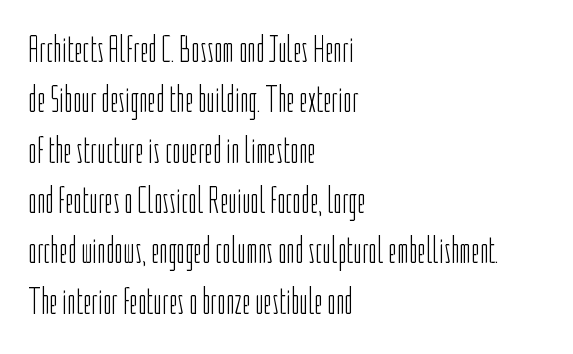
Q: Is the text bold? A: No.
Q: Is the text italic (slanted)? A: No, it is upright.
Q: Is the typeface a serif or a sans-serif typeface? A: Sans-serif.
Q: Is the text underlined? A: No.
Q: How is the paragraph aligned? A: Left-aligned.
Q: Is the spacing between letters normal or unusually wide? A: Normal.
Q: Is the spacing between lines tight, normal or loose? A: Normal.
Q: Width (condensed, normal, or wide)? A: Condensed.
Q: Stroke contrast? A: Low.
Q: x-height? A: Medium.
Q: Monospaced? A: No.
